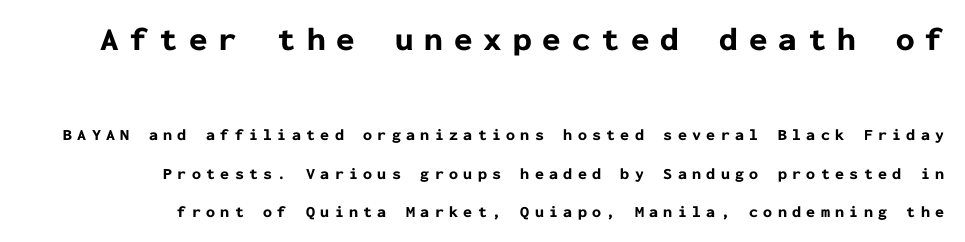
Stroke thickness is high; the sample reads as a true bold. Look at the bottom of the vertical strokes: they stop flat, with no serifs. Does the lettering tilt? It doesn't — this is upright. Between these two stacked blocks, the higher one wins on size. The zone under the glyphs is completely vacant.
